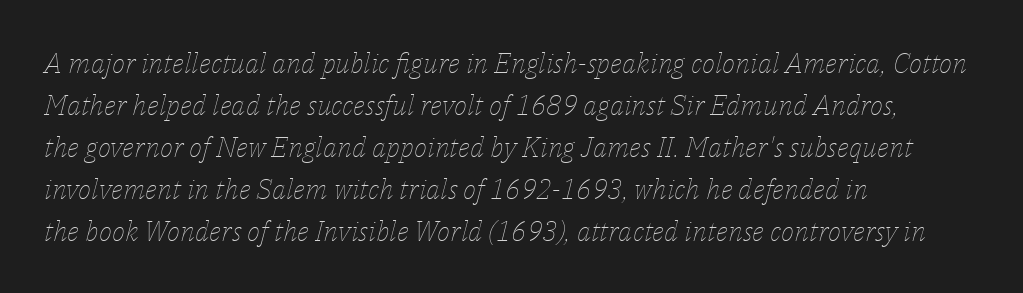
The image shows 28 px thin type, italic (leaning right); set left-aligned, normal line spacing (1.5x), normal letter spacing, not underlined; low stroke contrast and a medium x-height.
